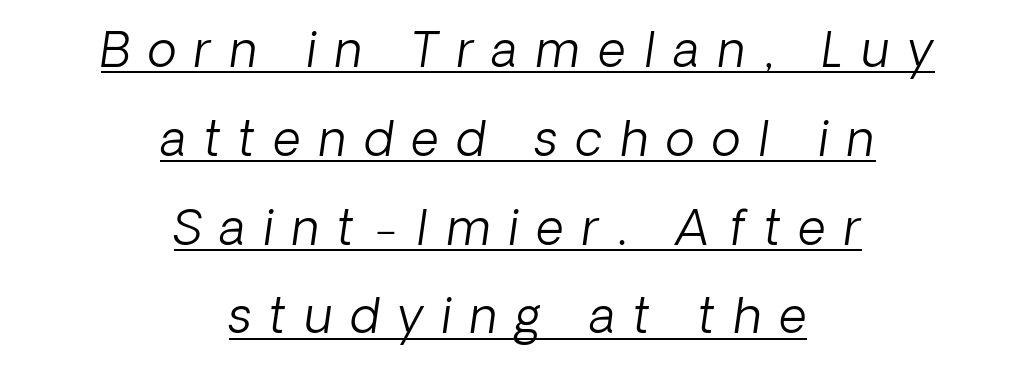
Q: Is the text bold? A: No.
Q: Is the text italic (slanted)? A: Yes, it leans right by about 8 degrees.
Q: Is the text underlined? A: Yes.
Q: How is the paragraph aligned? A: Centered.
Q: Is the spacing between letters normal or unusually wide? A: Unusually wide.
Q: Width (condensed, normal, or wide)? A: Normal.
Q: Stroke contrast? A: Low.
Q: x-height? A: Medium.
Q: Monospaced? A: No.
